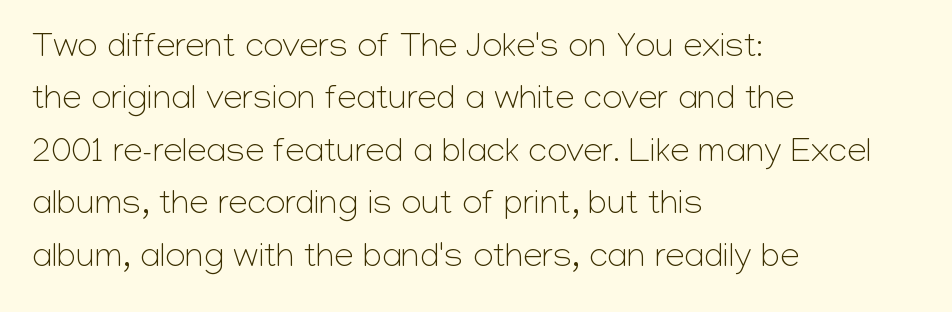
{"serif": "no", "italic": "no", "bold": "no", "weight": "light", "width": "normal", "stroke_contrast": "low", "x_height": "medium", "monospaced": "no", "underline": "no", "align": "left", "line_spacing": "normal", "line_spacing_ratio": 1.5, "letter_spacing": "normal", "letter_spacing_em": 0.0, "glyph_px": 35}
